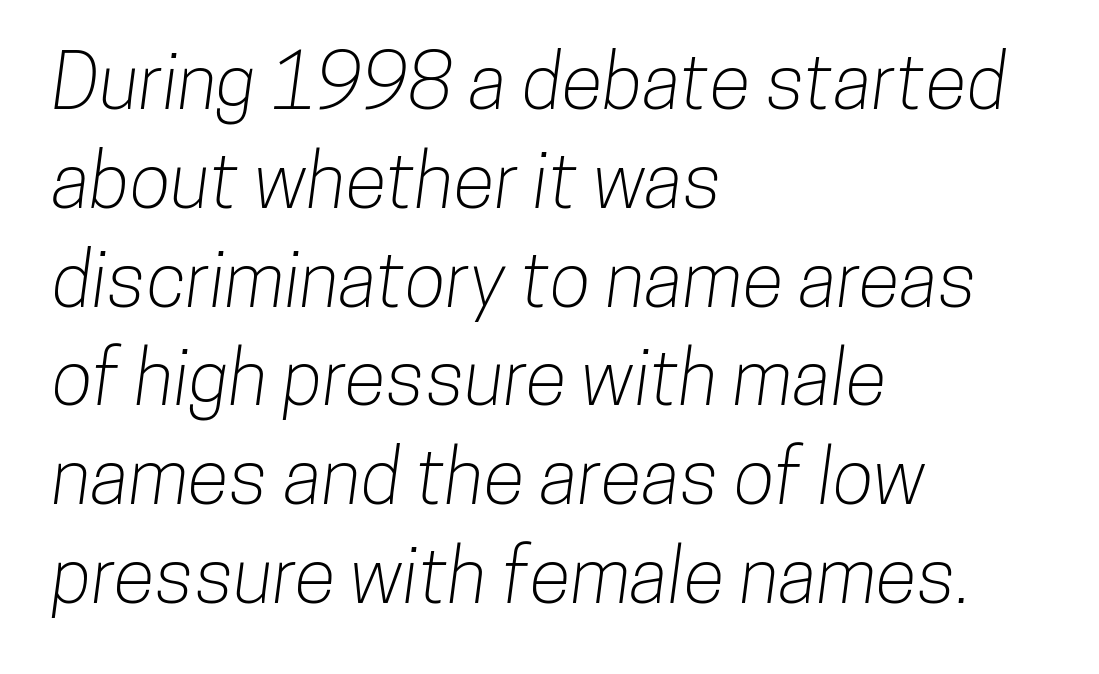
Q: Is the typeface a serif or a sans-serif typeface? A: Sans-serif.
Q: Is the text underlined? A: No.
Q: How is the paragraph aligned? A: Left-aligned.
Q: Is the spacing between letters normal or unusually wide? A: Normal.
Q: Is the spacing between lines tight, normal or loose? A: Normal.
Q: Width (condensed, normal, or wide)? A: Condensed.
Q: Stroke contrast? A: Low.
Q: x-height? A: Medium.
Q: Monospaced? A: No.
